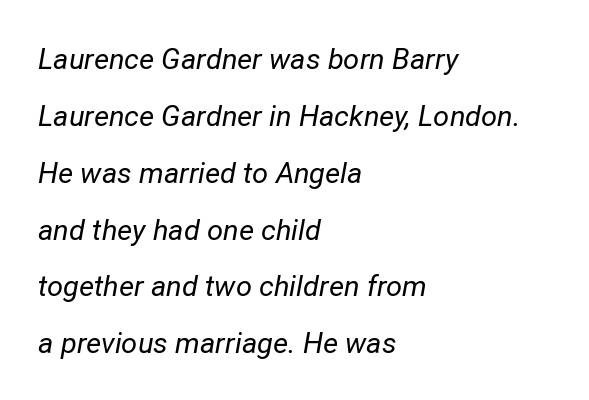
Q: Is the text bold? A: No.
Q: Is the text italic (slanted)? A: Yes, it leans right by about 12 degrees.
Q: Is the text underlined? A: No.
Q: How is the paragraph aligned? A: Left-aligned.
Q: Is the spacing between letters normal or unusually wide? A: Normal.
Q: Is the spacing between lines tight, normal or loose? A: Loose.
Q: Width (condensed, normal, or wide)? A: Normal.
Q: Stroke contrast? A: Low.
Q: x-height? A: Medium.
Q: Monospaced? A: No.
